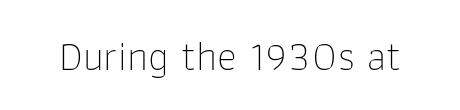
{"serif": "no", "italic": "no", "bold": "no", "weight": "thin", "width": "normal", "stroke_contrast": "low", "x_height": "medium", "monospaced": "no", "underline": "no", "letter_spacing": "normal", "letter_spacing_em": 0.0, "glyph_px": 42}
